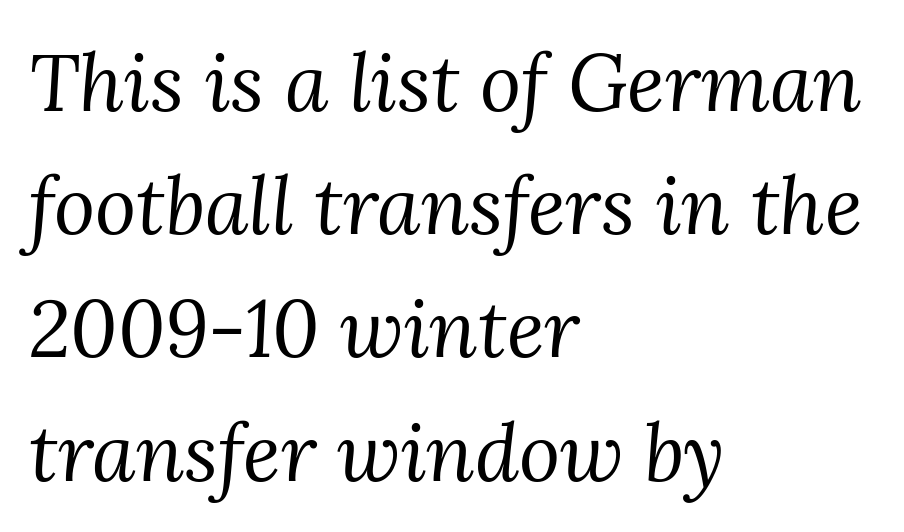
Classification — serif. An italicized treatment has been applied to the whole sample. The letters look calm and open, with moderate or lighter stems. Honestly, the row spacing looks completely unremarkable. Any mark beneath the type? The region is blank.
